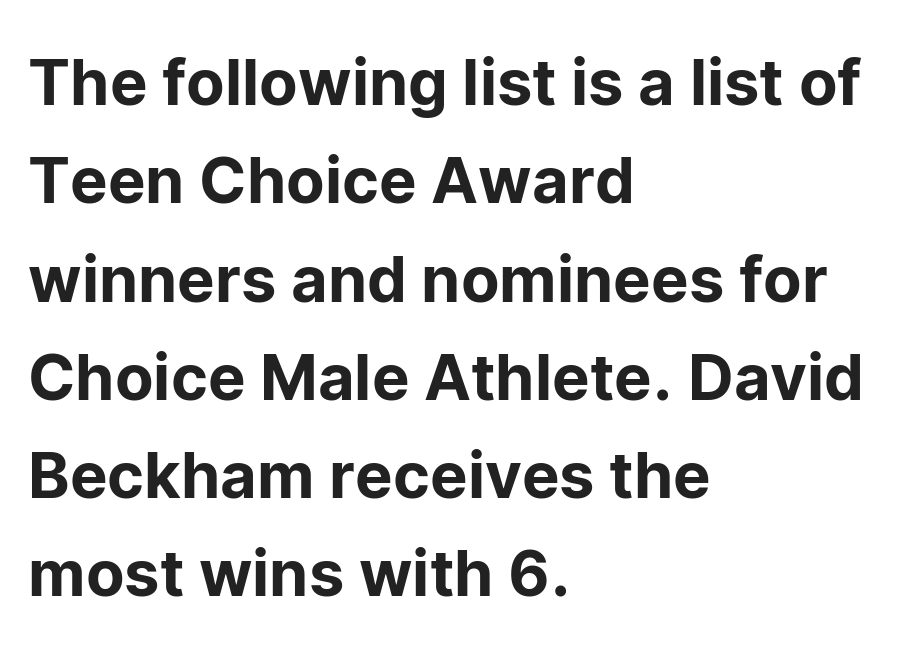
Q: Is the text italic (slanted)? A: No, it is upright.
Q: Is the typeface a serif or a sans-serif typeface? A: Sans-serif.
Q: Is the text underlined? A: No.
Q: How is the paragraph aligned? A: Left-aligned.
Q: Is the spacing between letters normal or unusually wide? A: Normal.
Q: Is the spacing between lines tight, normal or loose? A: Normal.
Q: Width (condensed, normal, or wide)? A: Normal.
Q: Stroke contrast? A: Low.
Q: x-height? A: Medium.
Q: Monospaced? A: No.
